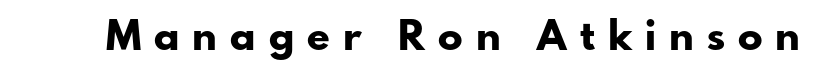
Varying glyph widths throughout — classic text-font behaviour. Loose tracking; the words dissolve into strings of separated letters. The font's upright variant was chosen for this text. Decoration check: the copy has no underline.
